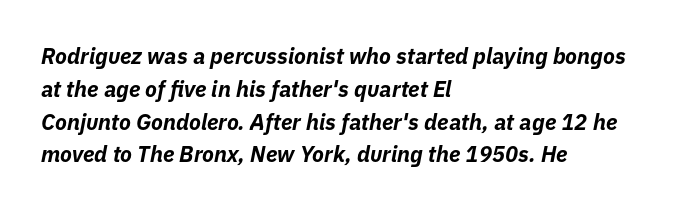
{"italic": "yes", "lean": "right", "slant_degrees": 11, "bold": "yes", "underline": "no", "align": "left", "line_spacing": "normal", "line_spacing_ratio": 1.49, "letter_spacing": "normal", "letter_spacing_em": 0.0, "glyph_px": 22}
